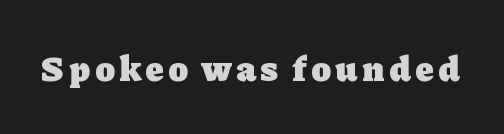
The image shows 36 px heavy serif type, upright; set not underlined; low stroke contrast and a medium x-height.
